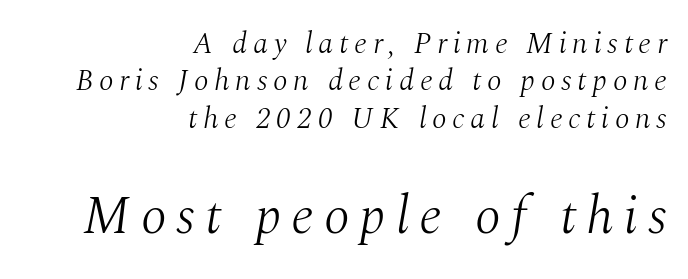
Q: Is the text bold? A: No.
Q: Is the text italic (slanted)? A: Yes, it leans right by about 10 degrees.
Q: Is the typeface a serif or a sans-serif typeface? A: Serif.
Q: Is the text underlined? A: No.
Q: How is the paragraph aligned? A: Right-aligned.
Q: Is the spacing between lines tight, normal or loose? A: Normal.
Q: Which block of text is set in a larger size, the first (top) or the second (bottom)? A: The second (bottom) one.
Q: Width (condensed, normal, or wide)? A: Normal.
Q: Stroke contrast? A: Medium.
Q: x-height? A: Medium.
Q: Monospaced? A: No.
